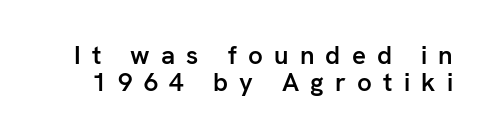
How heavy is the stroke? Medium-heavy — a semibold, shy of bold. The foot of each line stays bare and open. Words appear elongated and porous because spacing is wide. The specimen reads as upright at a glance. What's the leading like? Squeezed, with rows nearly overlapping.
